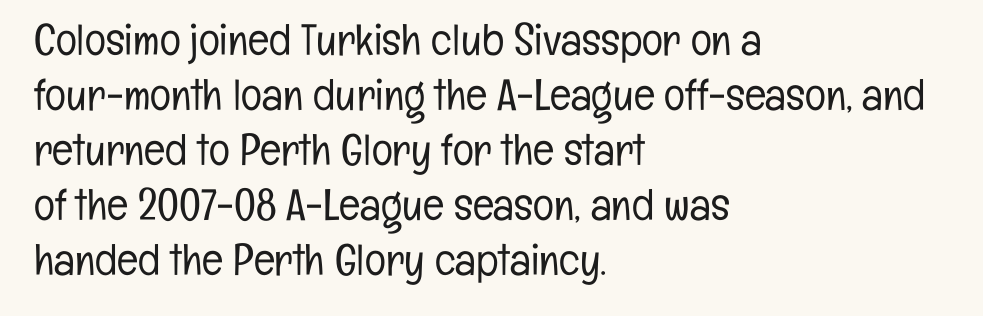
{"serif": "no", "italic": "no", "bold": "no", "weight": "light", "width": "condensed", "stroke_contrast": "low", "x_height": "medium", "monospaced": "no", "underline": "no", "align": "left", "line_spacing": "normal", "line_spacing_ratio": 1.25, "letter_spacing": "normal", "letter_spacing_em": 0.0, "glyph_px": 44}
